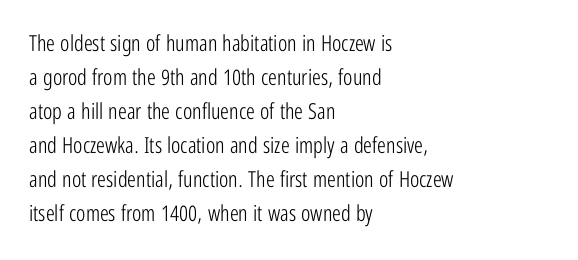
Q: Is the text bold? A: No.
Q: Is the text italic (slanted)? A: No, it is upright.
Q: Is the text underlined? A: No.
Q: How is the paragraph aligned? A: Left-aligned.
Q: Is the spacing between letters normal or unusually wide? A: Normal.
Q: Is the spacing between lines tight, normal or loose? A: Normal.
